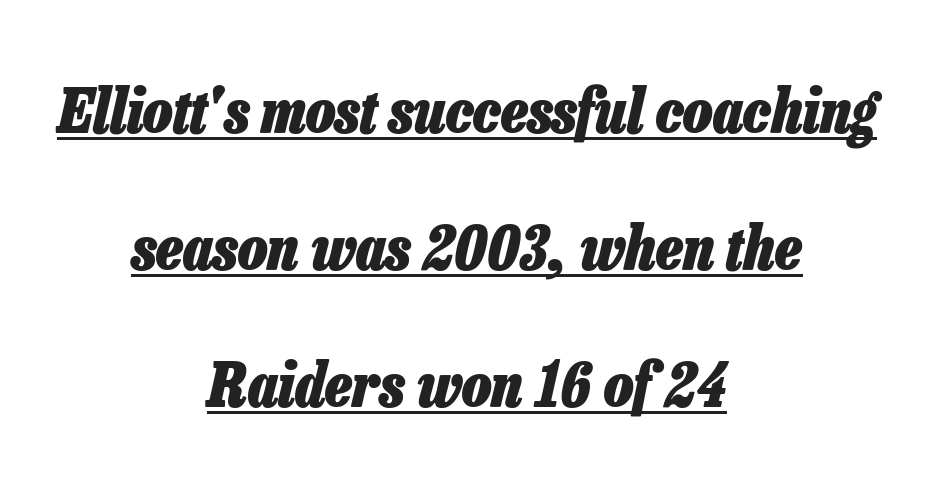
Q: Is the text bold? A: Yes.
Q: Is the text italic (slanted)? A: Yes, it leans right by about 13 degrees.
Q: Is the text underlined? A: Yes.
Q: How is the paragraph aligned? A: Centered.
Q: Is the spacing between letters normal or unusually wide? A: Normal.
Q: Is the spacing between lines tight, normal or loose? A: Loose.
Q: Width (condensed, normal, or wide)? A: Condensed.
Q: Stroke contrast? A: Low.
Q: x-height? A: Medium.
Q: Monospaced? A: No.
